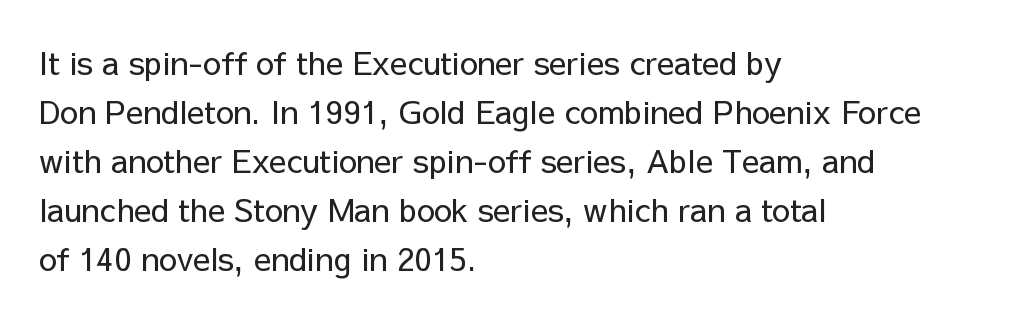
Think of a printed novel: that variable character pitch is what you see here. The specimen omits any rule beneath the text block's lines. What's the leading like? Ordinary, nothing unusual. A typesetter would call this zero additional tracking.
